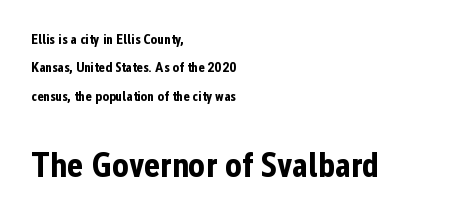
Q: Is the text bold? A: Yes.
Q: Is the text italic (slanted)? A: No, it is upright.
Q: Is the typeface a serif or a sans-serif typeface? A: Sans-serif.
Q: Is the text underlined? A: No.
Q: How is the paragraph aligned? A: Left-aligned.
Q: Is the spacing between letters normal or unusually wide? A: Normal.
Q: Is the spacing between lines tight, normal or loose? A: Loose.
Q: Which block of text is set in a larger size, the first (top) or the second (bottom)? A: The second (bottom) one.
Q: Width (condensed, normal, or wide)? A: Condensed.
Q: Stroke contrast? A: Low.
Q: x-height? A: Medium.
Q: Monospaced? A: No.
